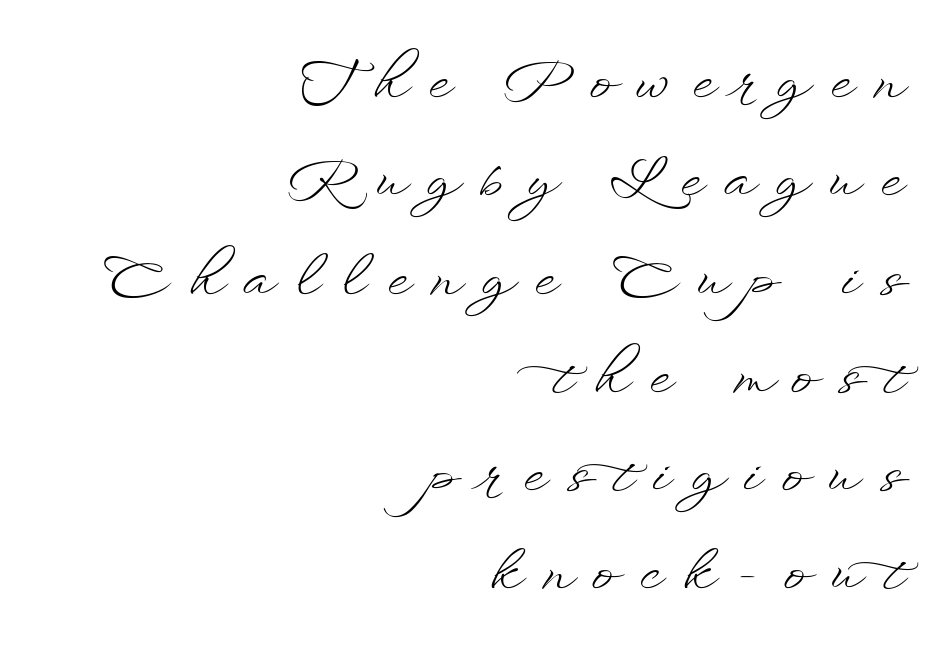
Q: Is the text bold? A: No.
Q: Is the text italic (slanted)? A: Yes.
Q: Is the text underlined? A: No.
Q: How is the paragraph aligned? A: Right-aligned.
Q: Is the spacing between letters normal or unusually wide? A: Unusually wide.
Q: Width (condensed, normal, or wide)? A: Wide.
Q: Stroke contrast? A: Low.
Q: x-height? A: Small.
Q: Monospaced? A: No.
